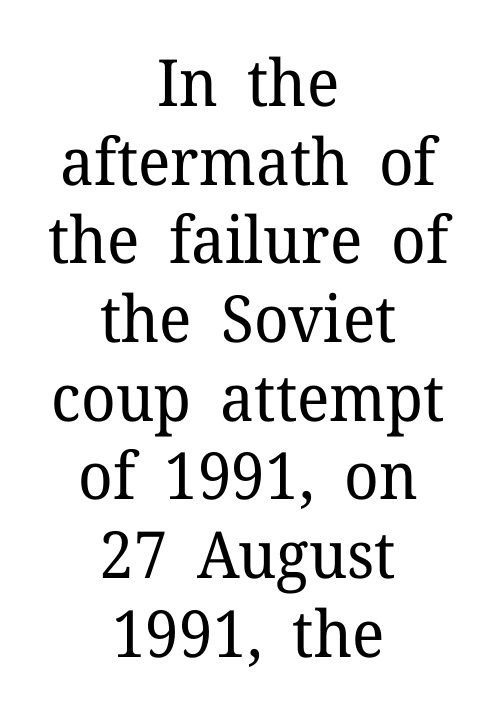
A light-to-regular cut is what we see here. Standard letterfit; no display-style spreading of the glyphs. In terms of posture, this sample is upright. The passage shown is typed in a proportional face where columns would drift. Which margin do the lines hug? Neither — every line sits in the middle.
